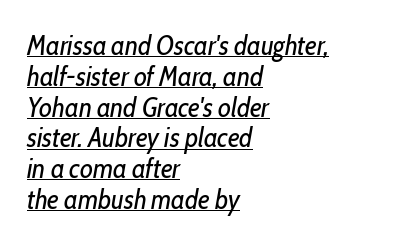
The image shows 28 px regular-weight, condensed type, italic (leaning right); set left-aligned, tight line spacing (1.1x), normal letter spacing, underlined; low stroke contrast and a medium x-height.
